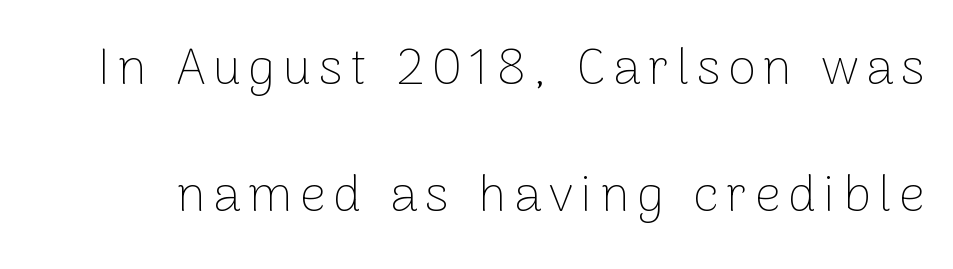
Q: Is the text bold? A: No.
Q: Is the text italic (slanted)? A: No, it is upright.
Q: Is the typeface a serif or a sans-serif typeface? A: Sans-serif.
Q: Is the text underlined? A: No.
Q: Is the spacing between lines tight, normal or loose? A: Loose.
Q: Width (condensed, normal, or wide)? A: Normal.
Q: Stroke contrast? A: Low.
Q: x-height? A: Medium.
Q: Monospaced? A: No.
